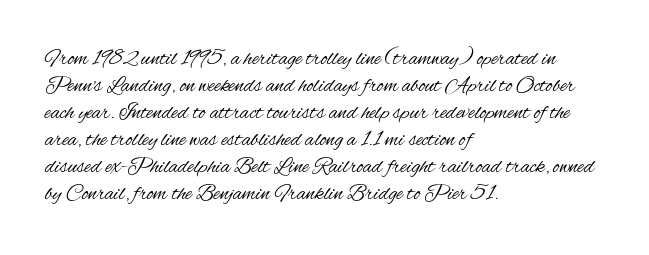
Q: Is the text bold? A: No.
Q: Is the text italic (slanted)? A: Yes.
Q: Is the text underlined? A: No.
Q: How is the paragraph aligned? A: Left-aligned.
Q: Is the spacing between letters normal or unusually wide? A: Normal.
